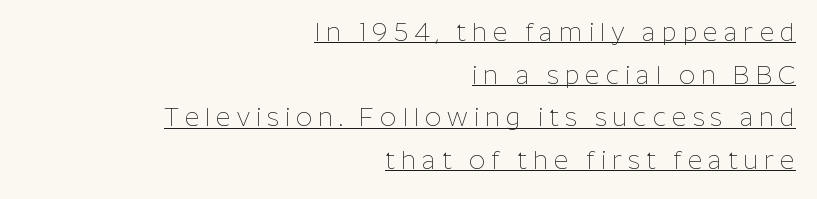
Q: Is the text bold? A: No.
Q: Is the text italic (slanted)? A: No, it is upright.
Q: Is the text underlined? A: Yes.
Q: How is the paragraph aligned? A: Right-aligned.
Q: Is the spacing between letters normal or unusually wide? A: Unusually wide.
